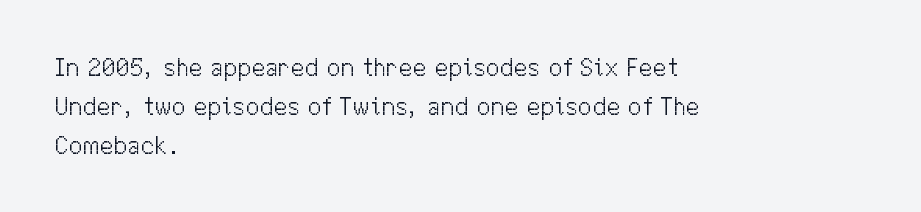
The space between consecutive lines is moderate. In terms of letterspacing, this is plain default setting. This rendering features lettering with no underline. Is the stroke heavy? The answer is a plain regular-or-lighter.
